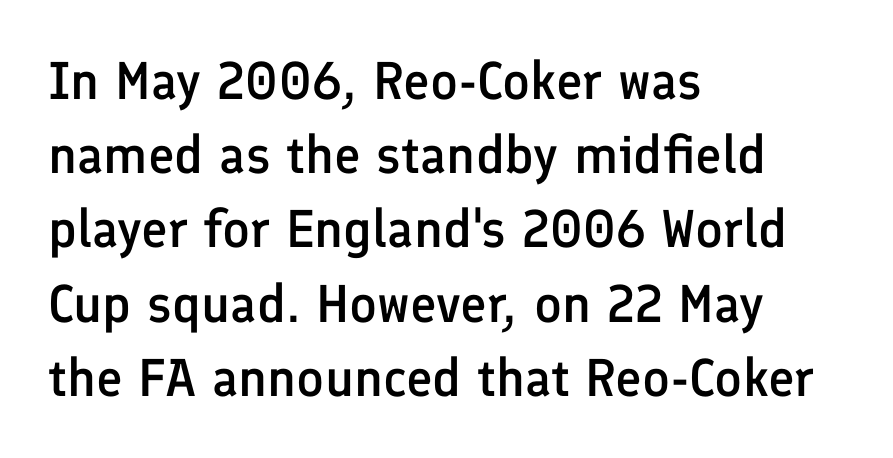
The image shows 53 px semibold sans-serif type, upright; set left-aligned, normal line spacing (1.4x), normal letter spacing, not underlined; low stroke contrast and a medium x-height.
